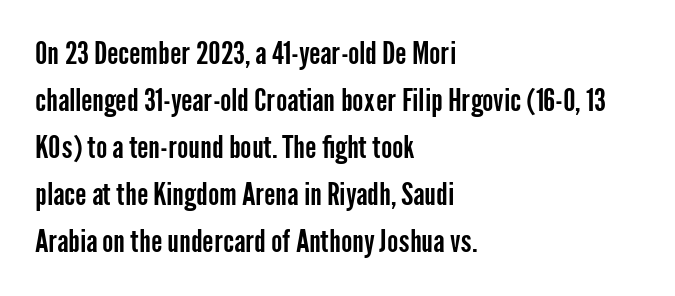
Q: Is the text italic (slanted)? A: No, it is upright.
Q: Is the typeface a serif or a sans-serif typeface? A: Sans-serif.
Q: Is the text underlined? A: No.
Q: How is the paragraph aligned? A: Left-aligned.
Q: Is the spacing between letters normal or unusually wide? A: Normal.
Q: Is the spacing between lines tight, normal or loose? A: Normal.
Q: Width (condensed, normal, or wide)? A: Condensed.
Q: Stroke contrast? A: Low.
Q: x-height? A: Medium.
Q: Monospaced? A: No.
